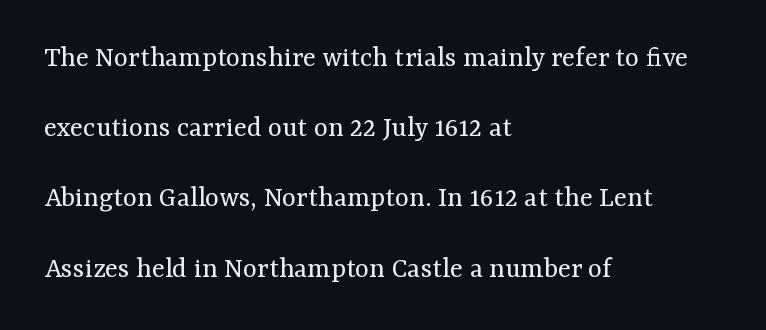
Each letter keeps its own natural width here, so spacing adapts to shape. Each line starts at the same left margin while the right side varies. Type style note: has serifs. Each stroke keeps to a modest, everyday thickness or less. Decoration check: the copy has no underline. How would I describe the line gaps? Wide and relaxed.
